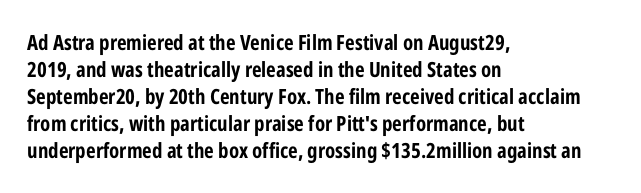
The image shows 21 px bold type, upright; set left-aligned, normal line spacing (1.29x), normal letter spacing, not underlined.
